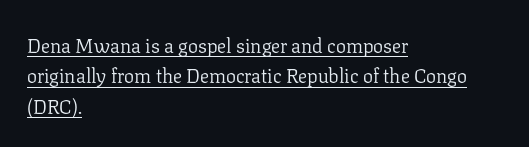
Q: Is the text bold? A: No.
Q: Is the text italic (slanted)? A: No, it is upright.
Q: Is the text underlined? A: Yes.
Q: How is the paragraph aligned? A: Left-aligned.
Q: Is the spacing between letters normal or unusually wide? A: Normal.
Q: Is the spacing between lines tight, normal or loose? A: Normal.
